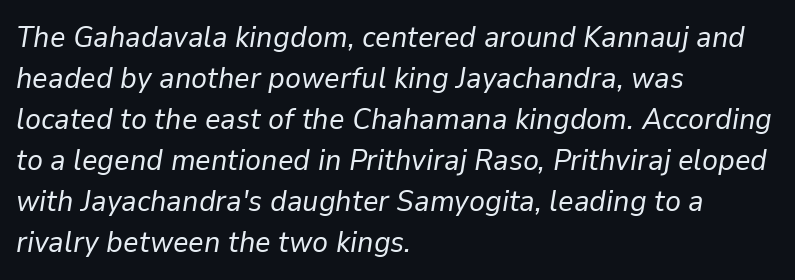
{"italic": "yes", "lean": "right", "slant_degrees": 9, "bold": "no", "weight": "regular", "width": "normal", "stroke_contrast": "low", "x_height": "medium", "monospaced": "no", "underline": "no", "align": "left", "line_spacing": "normal", "line_spacing_ratio": 1.37, "letter_spacing": "normal", "letter_spacing_em": 0.0, "glyph_px": 30}
